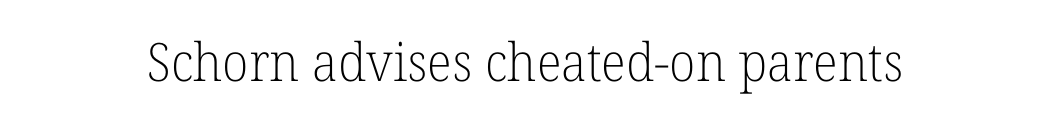
The image shows 53 px light serif type, upright; set normal letter spacing, not underlined; low stroke contrast and a medium x-height.
